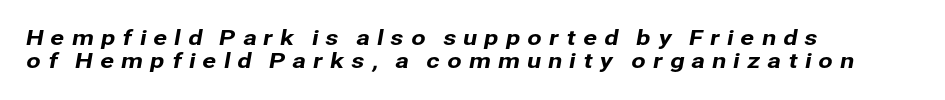
In terms of letterspacing, this is a distinctly airy, spread setting. Anything drawn beneath the words? Only blank space. You could barely slide anything between these rows. A classic flush-left, rag-right setting is used for this passage.
